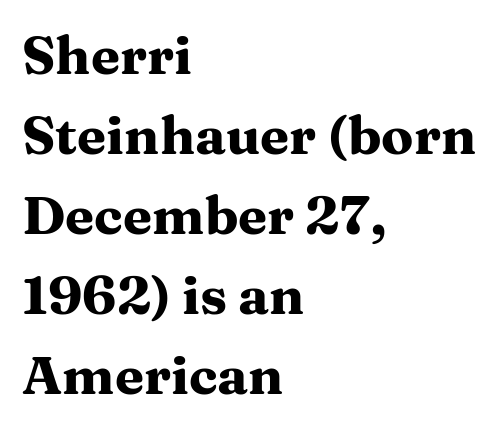
The image shows 53 px heavy, wide serif type, upright; set left-aligned, normal line spacing (1.51x), normal letter spacing, not underlined; medium stroke contrast and a medium x-height.
